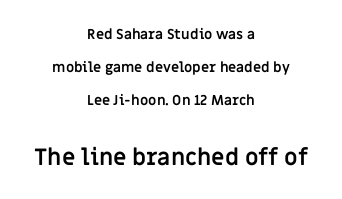
{"italic": "no", "bold": "yes", "underline": "no", "align": "center", "line_spacing": "loose", "line_spacing_ratio": 2.35, "letter_spacing": "normal", "letter_spacing_em": 0.0, "larger_block": "second", "size_ratio": 1.64, "glyph_px": 23}
